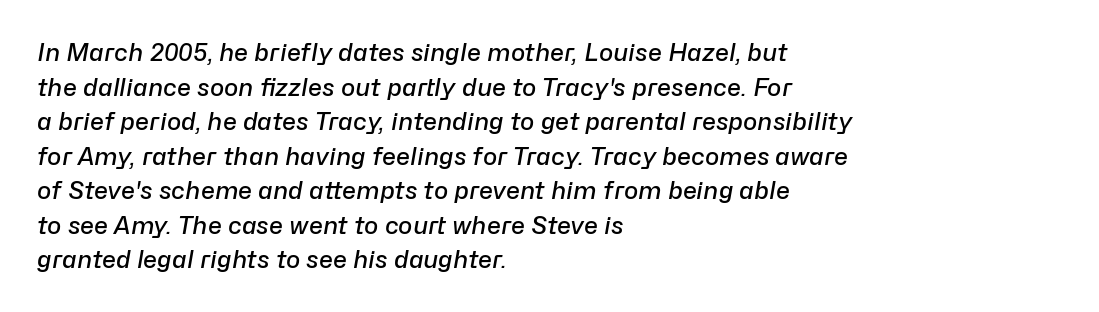
Quick note: italic. Letter spacing: default. On the weight axis this lands at semibold, roughly 600. Compared with a centered layout, this one pins lines to the left instead. Horizontal bands of white between lines are of average thickness.
